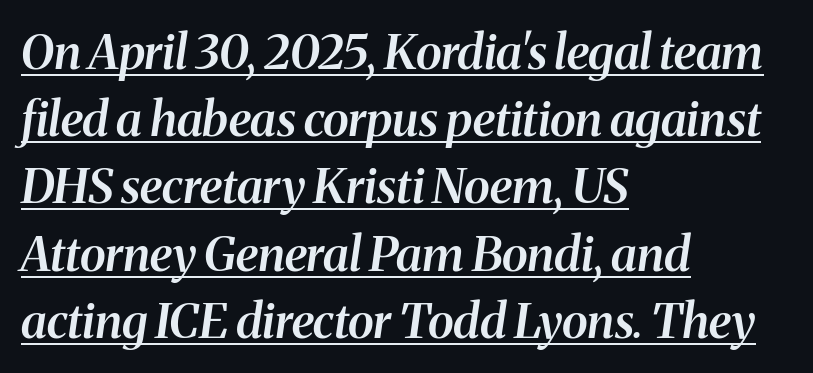
There's an unmistakable incline to the writing here. Honestly, the letter spacing is just normal — you wouldn't notice it. Varying glyph widths throughout — classic text-font behaviour. What's the leading like? Ordinary, nothing unusual.
